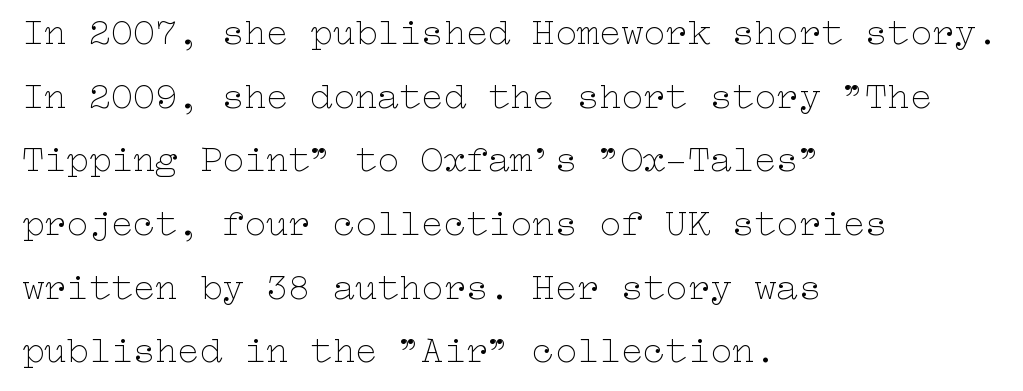
{"italic": "no", "bold": "no", "weight": "thin", "width": "wide", "stroke_contrast": "low", "x_height": "medium", "underline": "no", "align": "left", "line_spacing_ratio": 1.72, "letter_spacing": "normal", "letter_spacing_em": 0.0, "glyph_px": 37}
